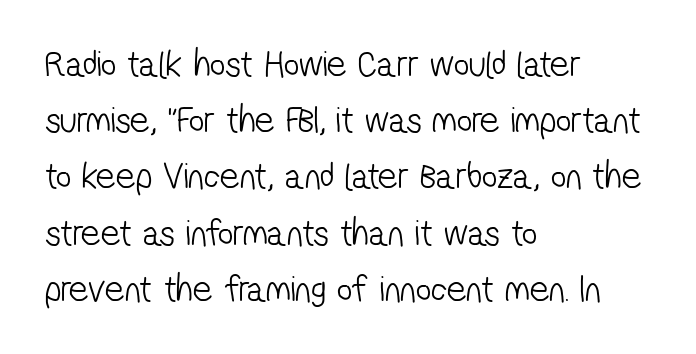
The image shows 38 px light, condensed sans-serif type; set left-aligned, normal line spacing (1.48x), normal letter spacing, not underlined; low stroke contrast and a medium x-height.
